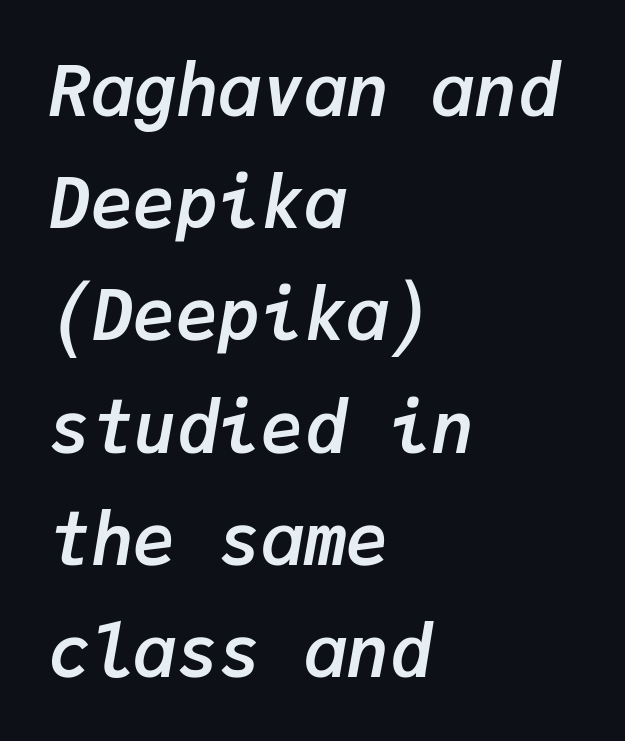
Q: Is the text bold? A: Yes.
Q: Is the text italic (slanted)? A: Yes, it leans right by about 9 degrees.
Q: Is the text underlined? A: No.
Q: How is the paragraph aligned? A: Left-aligned.
Q: Is the spacing between letters normal or unusually wide? A: Normal.
Q: Is the spacing between lines tight, normal or loose? A: Normal.
Q: Width (condensed, normal, or wide)? A: Normal.
Q: Stroke contrast? A: Low.
Q: x-height? A: Medium.
Q: Monospaced? A: Yes.
